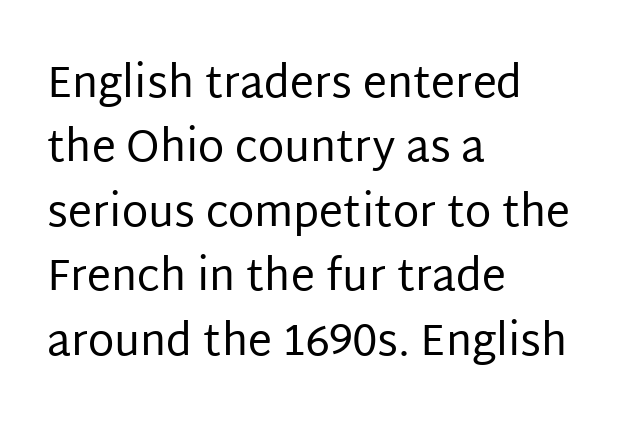
{"serif": "no", "italic": "no", "bold": "no", "weight": "regular", "width": "normal", "stroke_contrast": "low", "x_height": "large", "monospaced": "no", "underline": "no", "align": "left", "line_spacing": "normal", "line_spacing_ratio": 1.5, "letter_spacing": "normal", "letter_spacing_em": 0.0, "glyph_px": 43}
